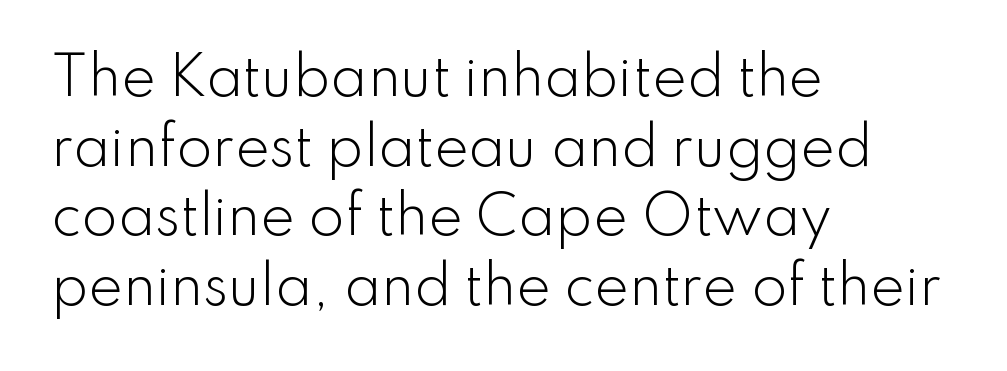
Inter-character spacing is left at the font's built-in metrics. Normally led — the rows are evenly, conventionally spaced. The letters carry no serifs — their stems end cleanly without finishing strokes. Reading down the block, your eye returns to a fixed left position each line.
